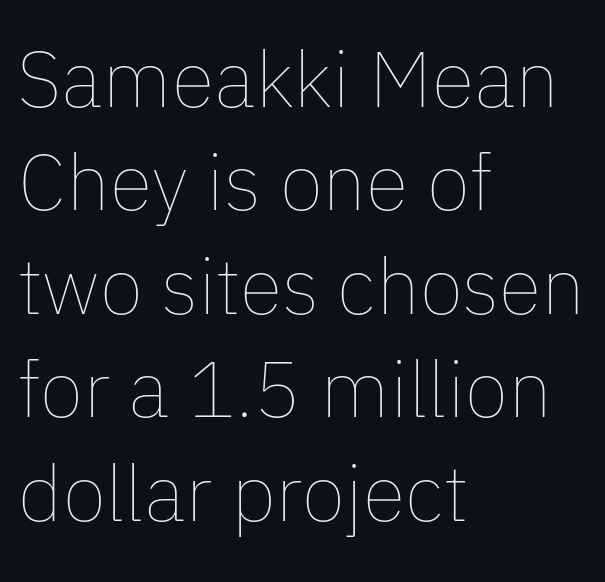
{"italic": "no", "bold": "no", "weight": "thin", "width": "normal", "stroke_contrast": "low", "x_height": "medium", "monospaced": "no", "underline": "no", "align": "left", "line_spacing": "normal", "line_spacing_ratio": 1.31, "letter_spacing": "normal", "letter_spacing_em": 0.0, "glyph_px": 79}
